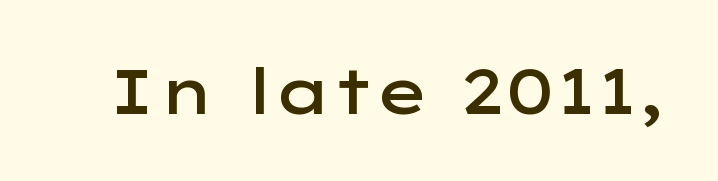
Q: Is the text bold? A: Semi-bold.
Q: Is the text italic (slanted)? A: No, it is upright.
Q: Is the typeface a serif or a sans-serif typeface? A: Sans-serif.
Q: Is the text underlined? A: No.
Q: Is the spacing between letters normal or unusually wide? A: Normal.
Q: Width (condensed, normal, or wide)? A: Wide.
Q: Stroke contrast? A: Low.
Q: x-height? A: Medium.
Q: Monospaced? A: No.
